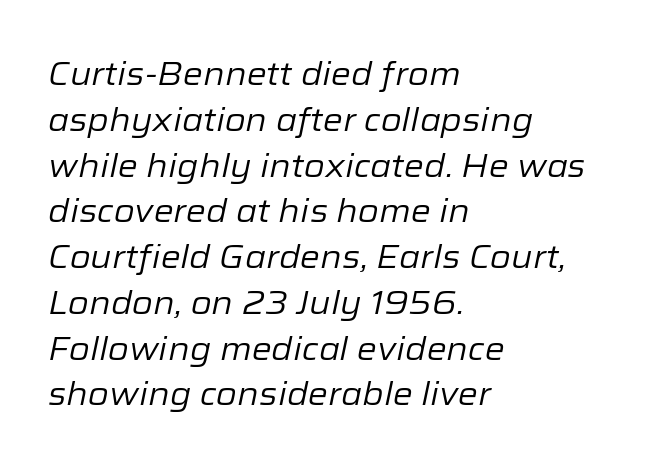
{"italic": "yes", "lean": "right", "slant_degrees": 12, "bold": "no", "weight": "regular", "width": "normal", "stroke_contrast": "low", "x_height": "medium", "monospaced": "no", "underline": "no", "align": "left", "line_spacing": "normal", "line_spacing_ratio": 1.43, "letter_spacing": "normal", "letter_spacing_em": 0.0, "glyph_px": 32}
